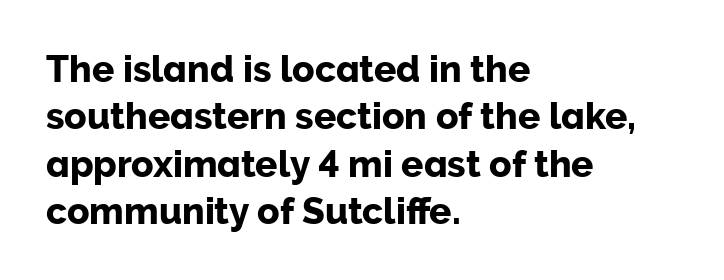
Q: Is the text italic (slanted)? A: No, it is upright.
Q: Is the typeface a serif or a sans-serif typeface? A: Sans-serif.
Q: Is the text underlined? A: No.
Q: How is the paragraph aligned? A: Left-aligned.
Q: Is the spacing between letters normal or unusually wide? A: Normal.
Q: Is the spacing between lines tight, normal or loose? A: Normal.
Q: Width (condensed, normal, or wide)? A: Normal.
Q: Stroke contrast? A: Low.
Q: x-height? A: Medium.
Q: Monospaced? A: No.
